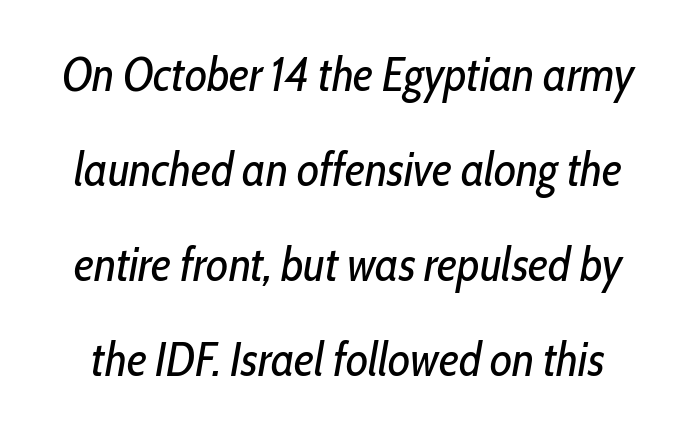
The image shows 48 px regular-weight, condensed type, italic (leaning right); set loose line spacing (1.98x), normal letter spacing, not underlined; low stroke contrast and a medium x-height.
